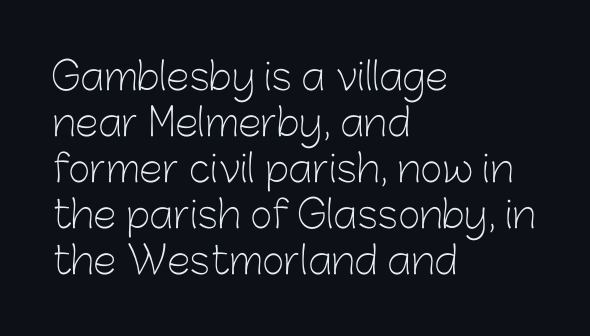
Spacing between characters is what you'd get straight out of the box. A typesetter would label this face a sans. Is this a fixed-width face? No — the glyphs have proportional, varying widths. Nothing heavy about these letters — not bold at all.
